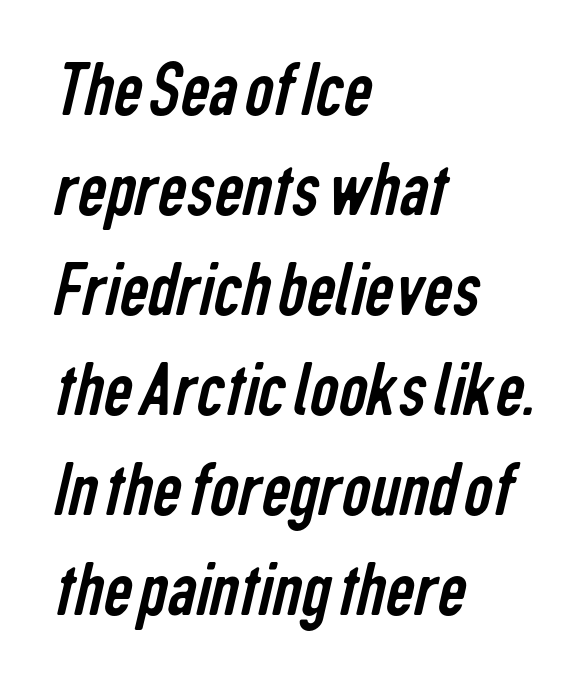
{"serif": "no", "bold": "no", "weight": "regular", "width": "condensed", "stroke_contrast": "low", "x_height": "medium", "monospaced": "no", "underline": "no", "align": "left", "line_spacing": "normal", "line_spacing_ratio": 1.25, "letter_spacing": "normal", "letter_spacing_em": 0.0, "glyph_px": 80}
